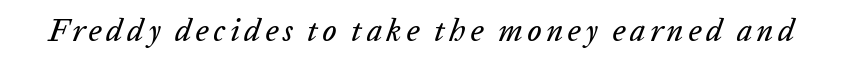
The image shows 31 px text type, italic (leaning right); set not underlined; low stroke contrast and a medium x-height.
